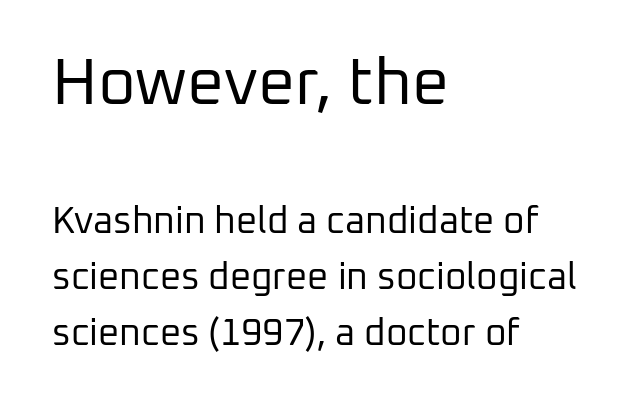
Q: Is the text bold? A: No.
Q: Is the text italic (slanted)? A: No, it is upright.
Q: Is the typeface a serif or a sans-serif typeface? A: Sans-serif.
Q: Is the text underlined? A: No.
Q: How is the paragraph aligned? A: Left-aligned.
Q: Is the spacing between letters normal or unusually wide? A: Normal.
Q: Is the spacing between lines tight, normal or loose? A: Normal.
Q: Which block of text is set in a larger size, the first (top) or the second (bottom)? A: The first (top) one.
Q: Width (condensed, normal, or wide)? A: Normal.
Q: Stroke contrast? A: Low.
Q: x-height? A: Medium.
Q: Monospaced? A: No.
